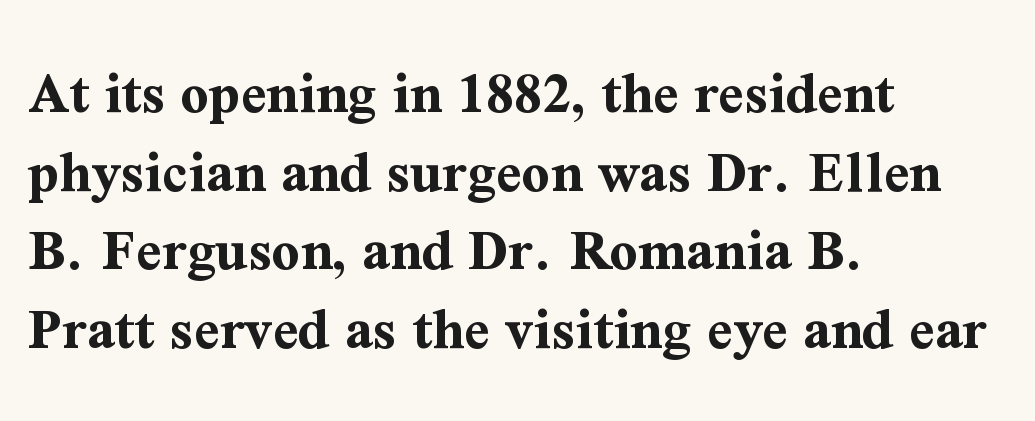
Characters remain perfectly vertical along every line. Honestly, there is no underline to notice here at all. This is serif lettering, the kind often seen in printed books. The face used here is proportionally spaced, like ordinary book or web type. Plenty of ink on the page — the face is bold.
